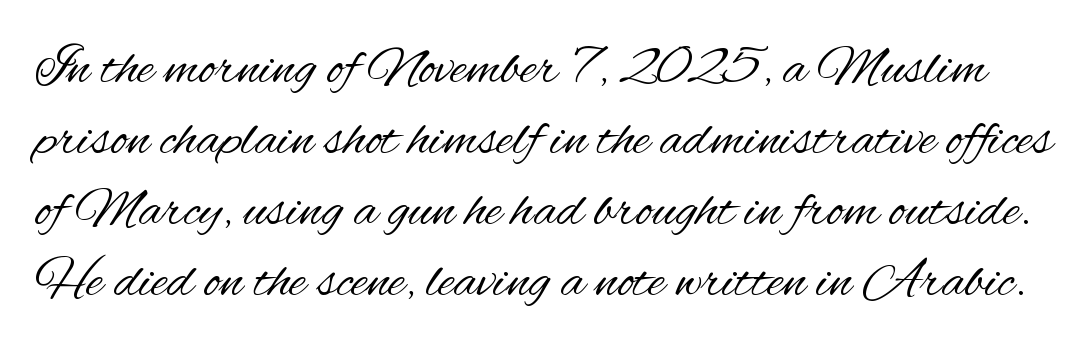
{"serif": "no", "bold": "no", "weight": "regular", "width": "condensed", "stroke_contrast": "medium", "x_height": "small", "monospaced": "no", "underline": "no", "line_spacing": "normal", "line_spacing_ratio": 1.27, "letter_spacing": "normal", "letter_spacing_em": 0.0, "glyph_px": 56}
